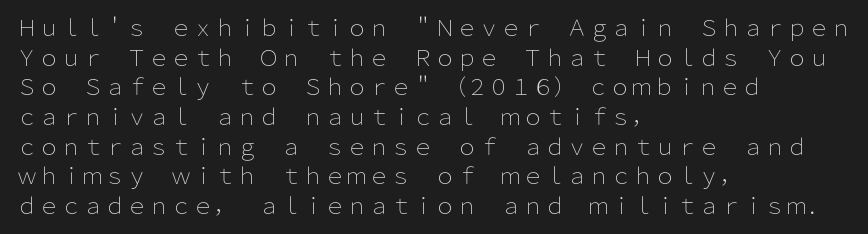
The image shows 22 px text type, upright; set left-aligned, normal line spacing (1.35x), normal letter spacing, not underlined.
